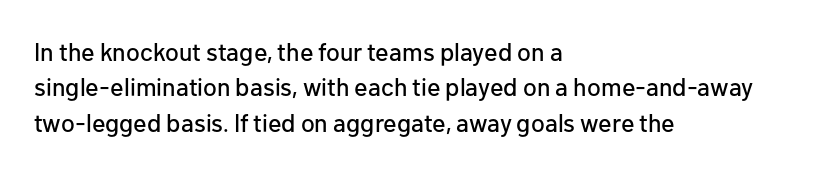
Q: Is the text italic (slanted)? A: No, it is upright.
Q: Is the text underlined? A: No.
Q: How is the paragraph aligned? A: Left-aligned.
Q: Is the spacing between letters normal or unusually wide? A: Normal.
Q: Is the spacing between lines tight, normal or loose? A: Normal.
